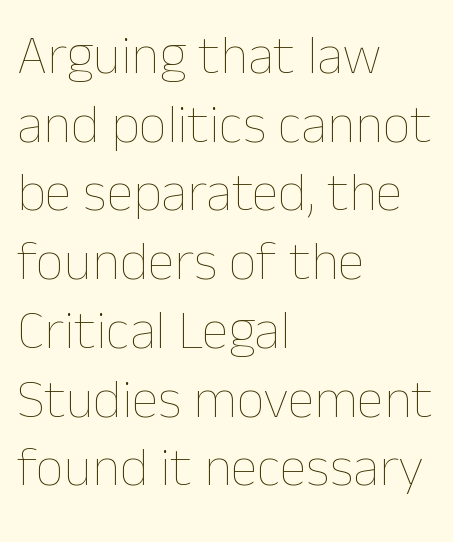
The image shows 55 px thin type, upright; set left-aligned, normal line spacing (1.25x), normal letter spacing, not underlined; low stroke contrast and a medium x-height.
